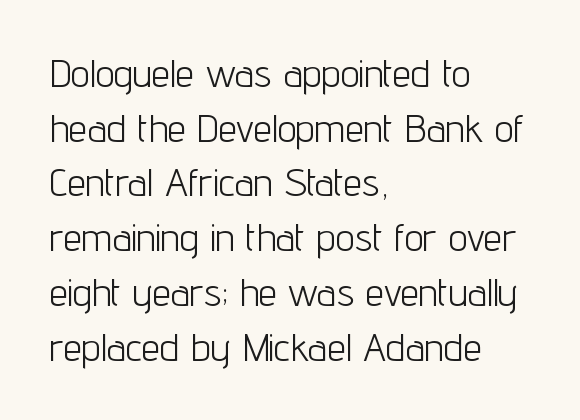
{"serif": "no", "italic": "no", "bold": "no", "weight": "light", "width": "condensed", "stroke_contrast": "low", "x_height": "medium", "monospaced": "no", "underline": "no", "align": "left", "line_spacing": "normal", "line_spacing_ratio": 1.44, "letter_spacing": "normal", "letter_spacing_em": 0.0, "glyph_px": 38}
